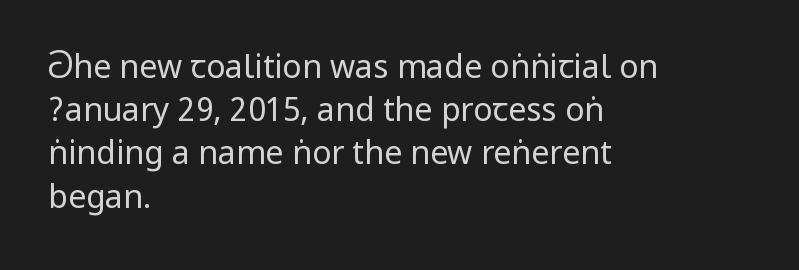
{"serif": "no", "italic": "no", "bold": "no", "weight": "regular", "width": "condensed", "stroke_contrast": "low", "underline": "no", "align": "left", "line_spacing": "normal", "line_spacing_ratio": 1.35, "letter_spacing": "normal", "letter_spacing_em": 0.0, "glyph_px": 32}
